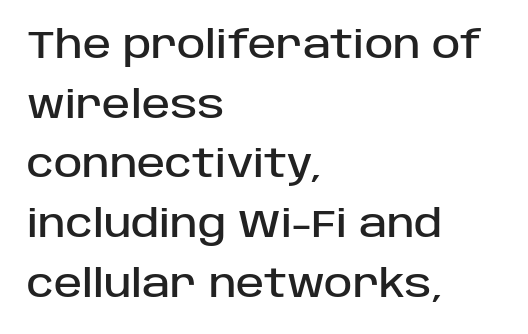
The passage shown stacks its lines at a standard gap. The gap between lines stays unmarked. Think of a printed novel: that variable character pitch is what you see here. These lines were composed using upright roman letters. Are there feet on the stems? There aren't — it's a sans. How are the letters spaced? Ordinarily, with no added tracking.
